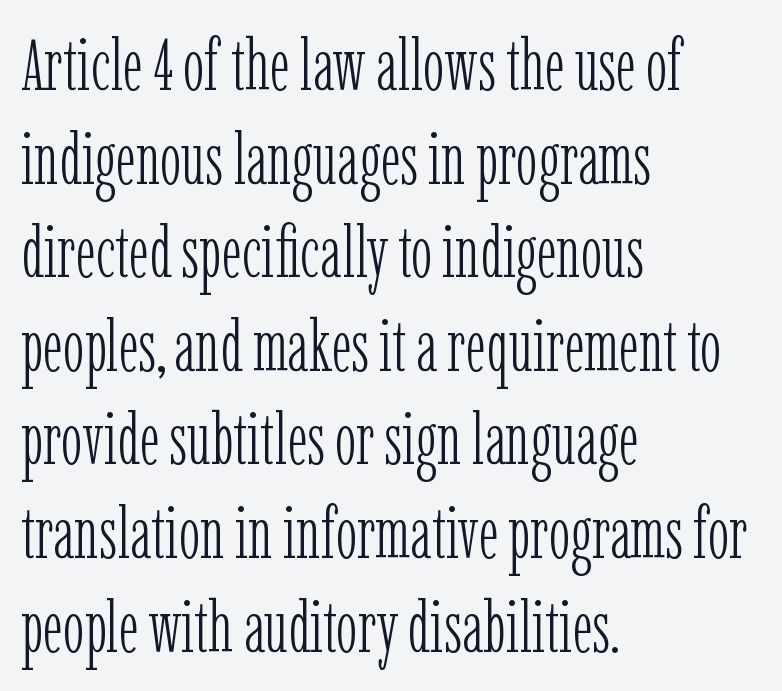
{"serif": "yes", "italic": "no", "bold": "no", "weight": "light", "width": "condensed", "stroke_contrast": "low", "x_height": "medium", "monospaced": "no", "underline": "no", "align": "left", "line_spacing": "normal", "line_spacing_ratio": 1.3, "letter_spacing": "normal", "letter_spacing_em": 0.0, "glyph_px": 72}
